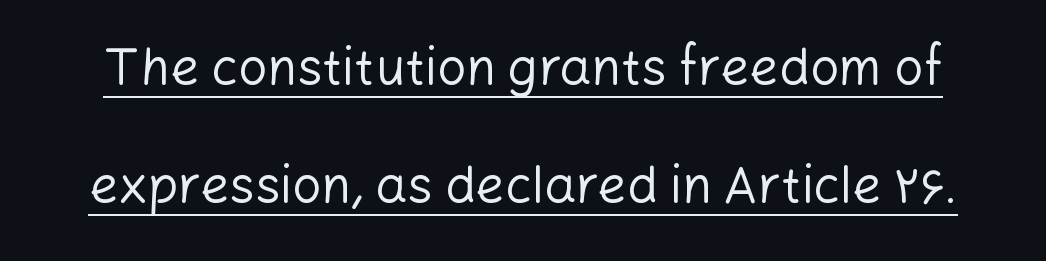
Whoever set this chose breathing room over compactness in the vertical rhythm. These lines are composed in type without serifs. Notice how the stems are strictly vertical — no italics here. Decoration check: the copy is underlined.
